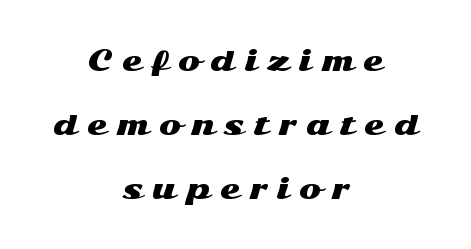
Q: Is the text italic (slanted)? A: Yes.
Q: Is the text underlined? A: No.
Q: How is the paragraph aligned? A: Centered.
Q: Is the spacing between letters normal or unusually wide? A: Unusually wide.
Q: Is the spacing between lines tight, normal or loose? A: Loose.
